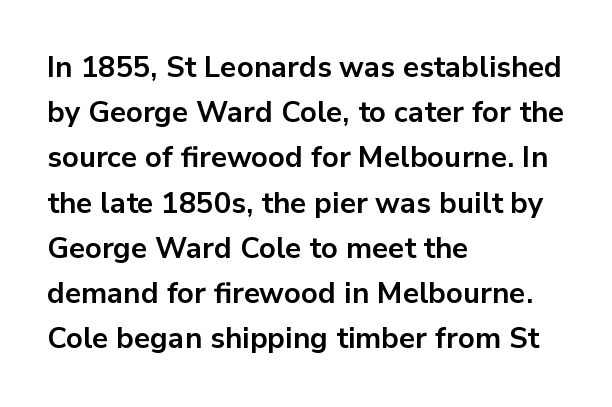
Q: Is the text bold? A: Yes.
Q: Is the text italic (slanted)? A: No, it is upright.
Q: Is the typeface a serif or a sans-serif typeface? A: Sans-serif.
Q: Is the text underlined? A: No.
Q: How is the paragraph aligned? A: Left-aligned.
Q: Is the spacing between letters normal or unusually wide? A: Normal.
Q: Is the spacing between lines tight, normal or loose? A: Normal.
Q: Width (condensed, normal, or wide)? A: Normal.
Q: Stroke contrast? A: Low.
Q: x-height? A: Medium.
Q: Monospaced? A: No.
